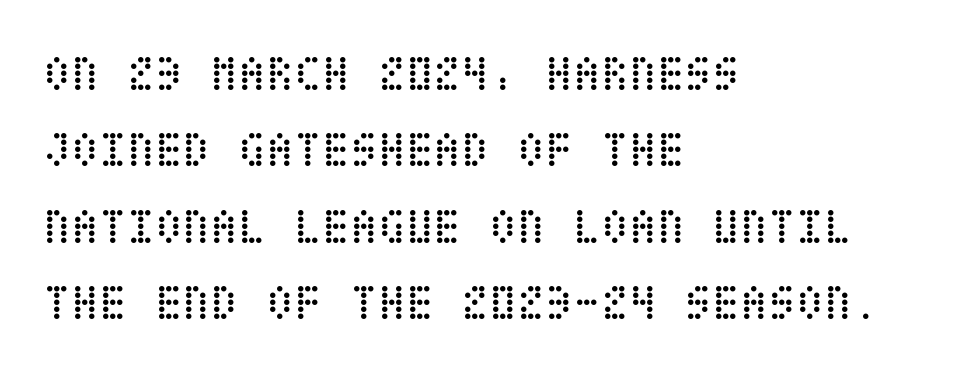
The image shows 51 px regular-weight, condensed type, upright; set left-aligned, normal line spacing (1.5x), normal letter spacing, not underlined; low stroke contrast and a large x-height.
